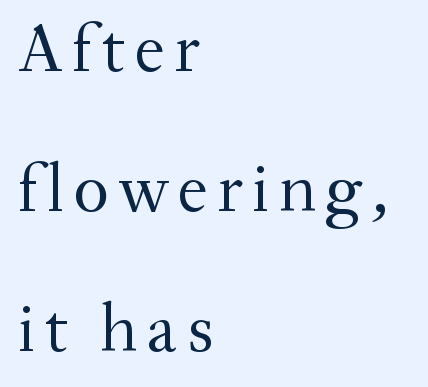
Q: Is the text bold? A: No.
Q: Is the text italic (slanted)? A: No, it is upright.
Q: Is the typeface a serif or a sans-serif typeface? A: Serif.
Q: Is the text underlined? A: No.
Q: How is the paragraph aligned? A: Left-aligned.
Q: Is the spacing between lines tight, normal or loose? A: Loose.
Q: Width (condensed, normal, or wide)? A: Normal.
Q: Stroke contrast? A: Medium.
Q: x-height? A: Small.
Q: Monospaced? A: No.
